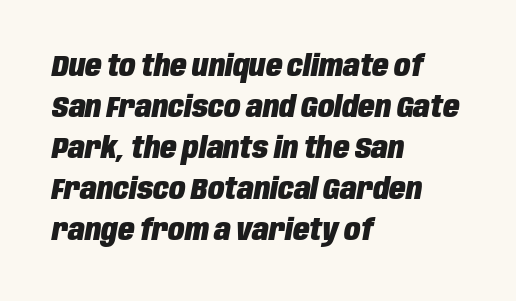
A typesetter would call this proportional, since set widths differ per character. Compared with a centered layout, this one pins lines to the left instead. Check under the words: just untouched page. The rendering applies a slant to the glyphs. The line-height multiplier appears to be the usual default. Each glyph is drawn with heavy, bold strokes.
